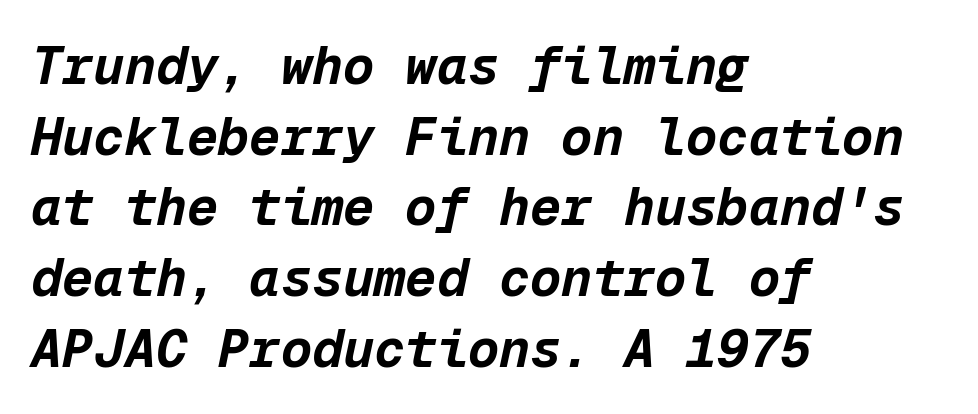
Q: Is the text bold? A: Yes.
Q: Is the text italic (slanted)? A: Yes, it leans right by about 12 degrees.
Q: Is the text underlined? A: No.
Q: How is the paragraph aligned? A: Left-aligned.
Q: Is the spacing between letters normal or unusually wide? A: Normal.
Q: Is the spacing between lines tight, normal or loose? A: Normal.
Q: Width (condensed, normal, or wide)? A: Normal.
Q: Stroke contrast? A: Low.
Q: x-height? A: Medium.
Q: Monospaced? A: Yes.
